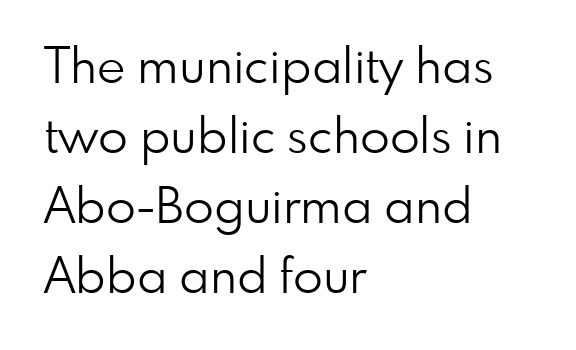
Letters have the restrained weight of plain body copy at most. Left-aligned paragraph, ragged on the right. Letterform terminals end flat and unadorned throughout the passage. Looks like regular typesetting: each glyph gets only the width it needs.
